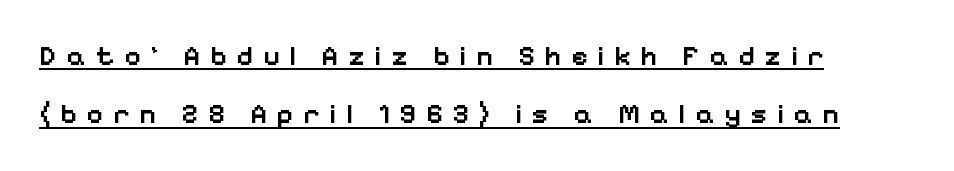
Examine the stroke ends and you'll find no serifs. The letters stand straight up with perfectly vertical stems. Regarding leading, the lines here are spaced well apart. The sample has been set in demibold, a notch under bold.
